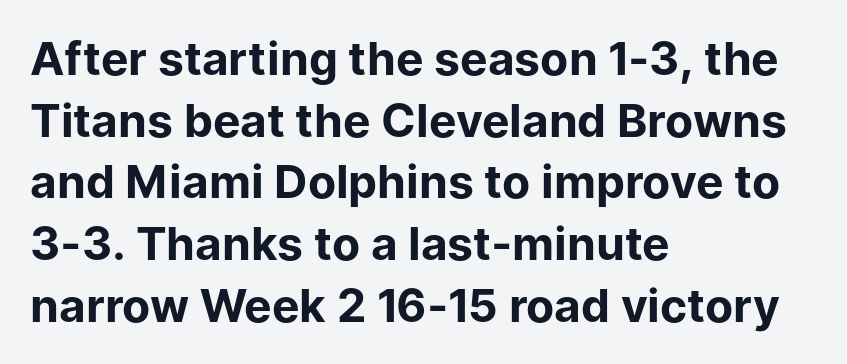
Quick note: underline off. This block has exactly the height ordinary leading produces. The font is running at its bold setting. Leftover space on each line is placed entirely after the last word. Proportional: the letters do not fall into vertical columns.
